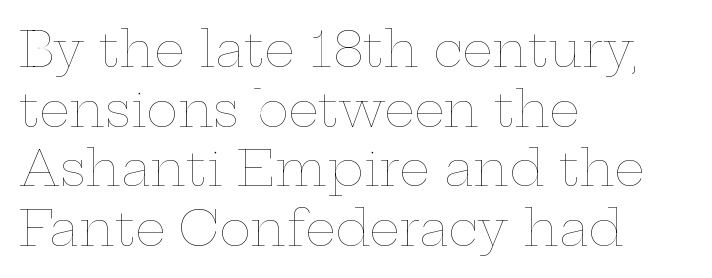
The image shows 48 px thin, wide type, upright; set left-aligned, line spacing 1.24x, normal letter spacing, not underlined; low stroke contrast and a medium x-height.
